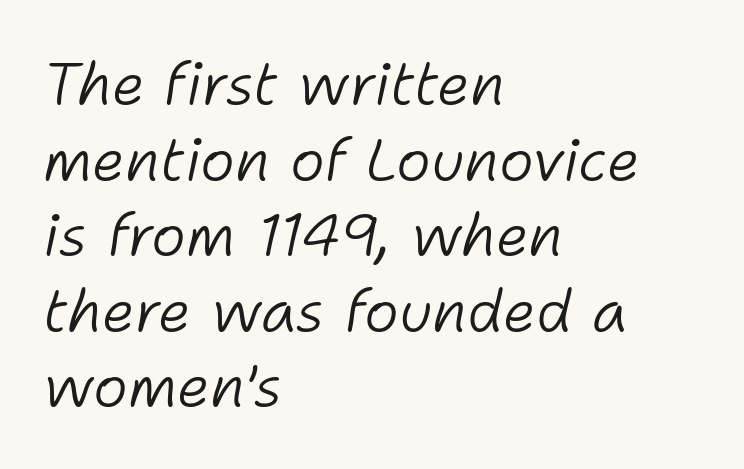
Q: Is the text bold? A: No.
Q: Is the text italic (slanted)? A: Yes, it leans right by about 11 degrees.
Q: Is the text underlined? A: No.
Q: How is the paragraph aligned? A: Left-aligned.
Q: Is the spacing between letters normal or unusually wide? A: Normal.
Q: Is the spacing between lines tight, normal or loose? A: Normal.
Q: Width (condensed, normal, or wide)? A: Normal.
Q: Stroke contrast? A: Low.
Q: x-height? A: Medium.
Q: Monospaced? A: No.
